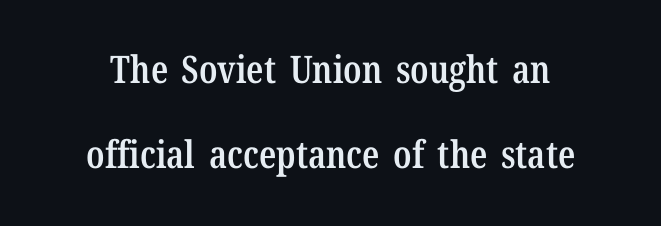
{"serif": "yes", "italic": "no", "bold": "semi", "weight": "semibold", "width": "condensed", "stroke_contrast": "low", "x_height": "medium", "monospaced": "no", "underline": "no", "line_spacing": "loose", "line_spacing_ratio": 2.24, "letter_spacing": "normal", "letter_spacing_em": 0.0, "glyph_px": 38}
